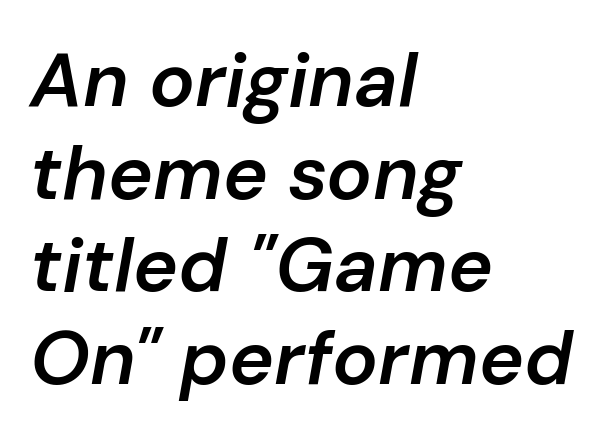
The image shows 76 px semibold type, italic (leaning right); set left-aligned, line spacing 1.22x, normal letter spacing, not underlined; low stroke contrast and a medium x-height.
